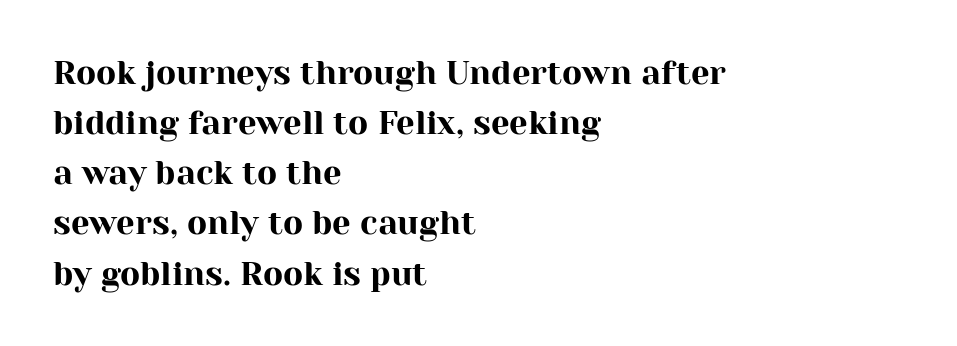
{"serif": "yes", "italic": "no", "width": "normal", "stroke_contrast": "high", "x_height": "medium", "monospaced": "no", "underline": "no", "align": "left", "line_spacing": "normal", "line_spacing_ratio": 1.52, "letter_spacing": "normal", "letter_spacing_em": 0.0, "glyph_px": 33}
